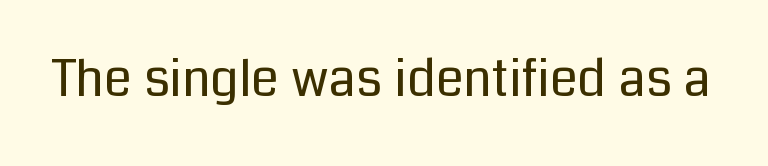
Regarding serifs, this sample does without them. Varying glyph widths throughout — classic text-font behaviour. Vertical stems look standard width or narrower in stroke. This rendering leaves character spacing at its baseline value. This is roman type, the default non-slanted kind.
